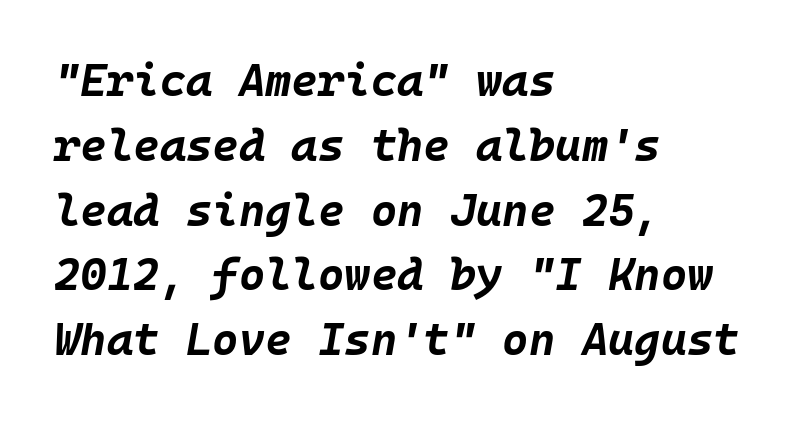
{"italic": "yes", "lean": "right", "slant_degrees": 10, "bold": "yes", "weight": "bold", "width": "normal", "stroke_contrast": "low", "x_height": "large", "monospaced": "yes", "underline": "no", "align": "left", "line_spacing": "normal", "line_spacing_ratio": 1.44, "letter_spacing": "normal", "letter_spacing_em": 0.0, "glyph_px": 45}
